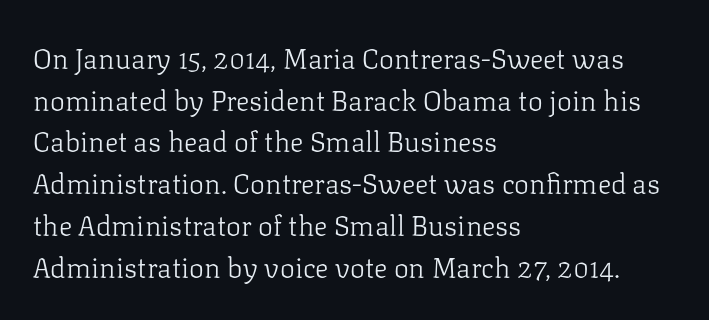
The image shows 28 px light serif type, upright; set left-aligned, normal line spacing (1.49x), normal letter spacing, not underlined; low stroke contrast and a medium x-height.
